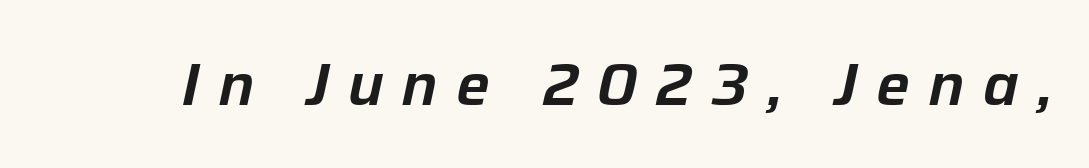
The letterforms stand isolated, each surrounded by extra space. Clear beneath every line of the passage. There's an unmistakable incline to the writing here. A typesetter would call this proportional, since set widths differ per character.
